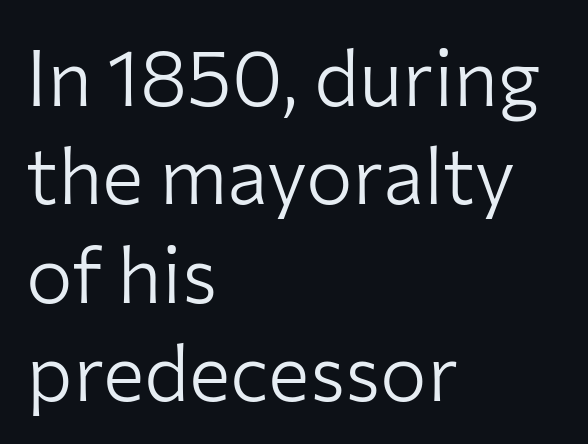
Q: Is the text bold? A: No.
Q: Is the text italic (slanted)? A: No, it is upright.
Q: Is the typeface a serif or a sans-serif typeface? A: Sans-serif.
Q: Is the text underlined? A: No.
Q: How is the paragraph aligned? A: Left-aligned.
Q: Is the spacing between letters normal or unusually wide? A: Normal.
Q: Is the spacing between lines tight, normal or loose? A: Normal.
Q: Width (condensed, normal, or wide)? A: Normal.
Q: Stroke contrast? A: Low.
Q: x-height? A: Medium.
Q: Monospaced? A: No.
